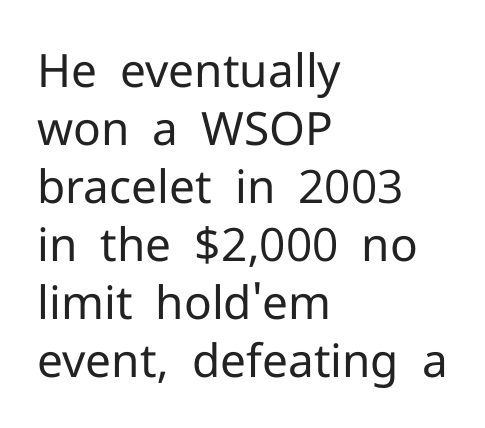
The image shows 46 px regular-weight sans-serif type, upright; set left-aligned, normal line spacing (1.26x), normal letter spacing, not underlined; low stroke contrast and a medium x-height.
